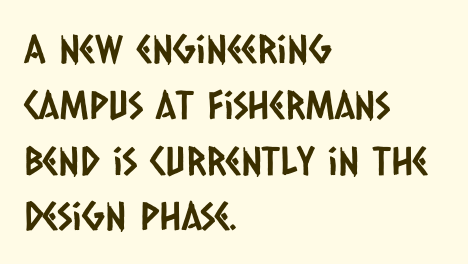
Q: Is the typeface a serif or a sans-serif typeface? A: Sans-serif.
Q: Is the text underlined? A: No.
Q: How is the paragraph aligned? A: Left-aligned.
Q: Is the spacing between letters normal or unusually wide? A: Normal.
Q: Is the spacing between lines tight, normal or loose? A: Normal.
Q: Width (condensed, normal, or wide)? A: Condensed.
Q: Stroke contrast? A: Low.
Q: x-height? A: Large.
Q: Monospaced? A: No.
